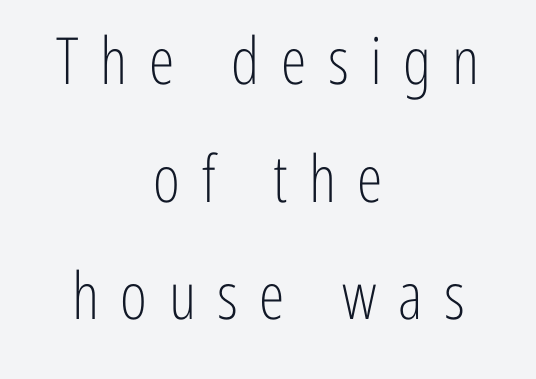
{"serif": "no", "italic": "no", "bold": "no", "weight": "light", "width": "condensed", "stroke_contrast": "low", "x_height": "medium", "monospaced": "no", "underline": "no", "align": "center", "line_spacing_ratio": 1.81, "letter_spacing": "wide", "letter_spacing_em": 0.33, "glyph_px": 65}
